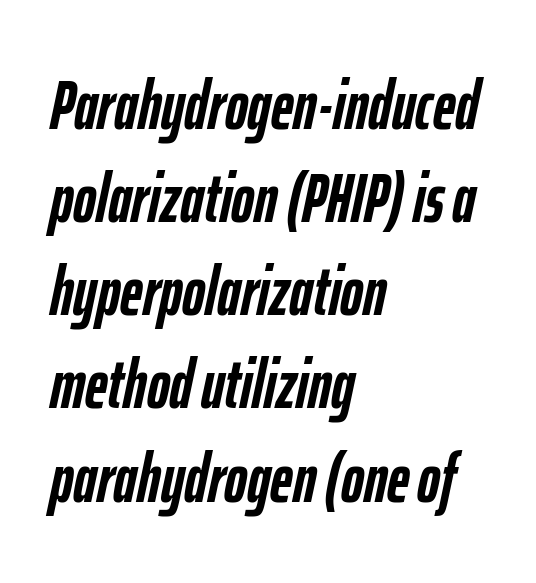
The image shows 69 px semibold, condensed type, italic (leaning right); set left-aligned, normal line spacing (1.35x), normal letter spacing, not underlined; low stroke contrast and a medium x-height.
